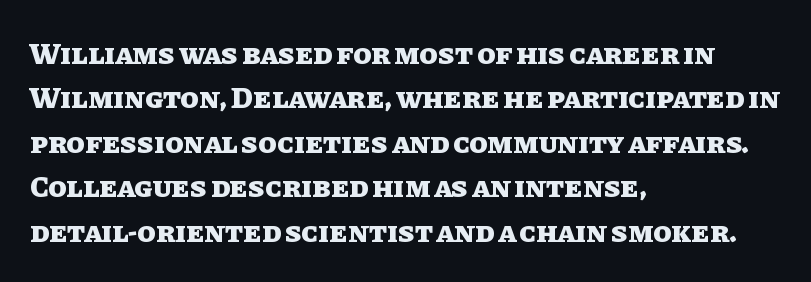
{"italic": "no", "bold": "yes", "weight": "heavy", "width": "normal", "stroke_contrast": "low", "x_height": "large", "monospaced": "no", "underline": "no", "align": "left", "line_spacing": "normal", "line_spacing_ratio": 1.48, "letter_spacing": "normal", "letter_spacing_em": 0.0, "glyph_px": 30}
